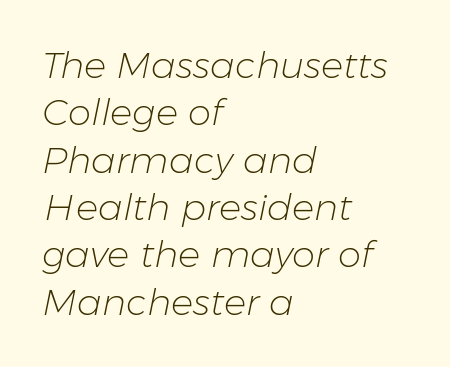
Q: Is the text bold? A: No.
Q: Is the text italic (slanted)? A: Yes, it leans right by about 11 degrees.
Q: Is the text underlined? A: No.
Q: How is the paragraph aligned? A: Left-aligned.
Q: Is the spacing between letters normal or unusually wide? A: Normal.
Q: Is the spacing between lines tight, normal or loose? A: Normal.
Q: Width (condensed, normal, or wide)? A: Normal.
Q: Stroke contrast? A: Low.
Q: x-height? A: Medium.
Q: Monospaced? A: No.
